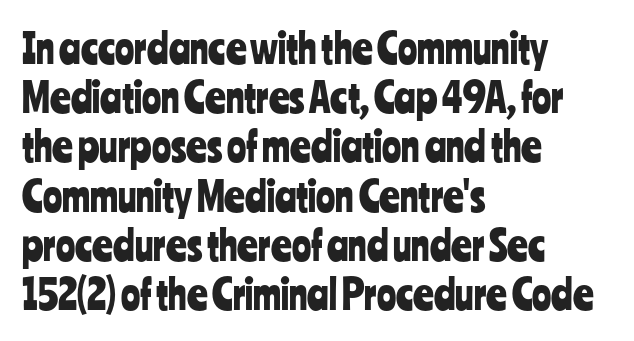
The image shows 40 px condensed sans-serif type, upright; set left-aligned, line spacing 1.23x, normal letter spacing, not underlined; low stroke contrast and a medium x-height.
